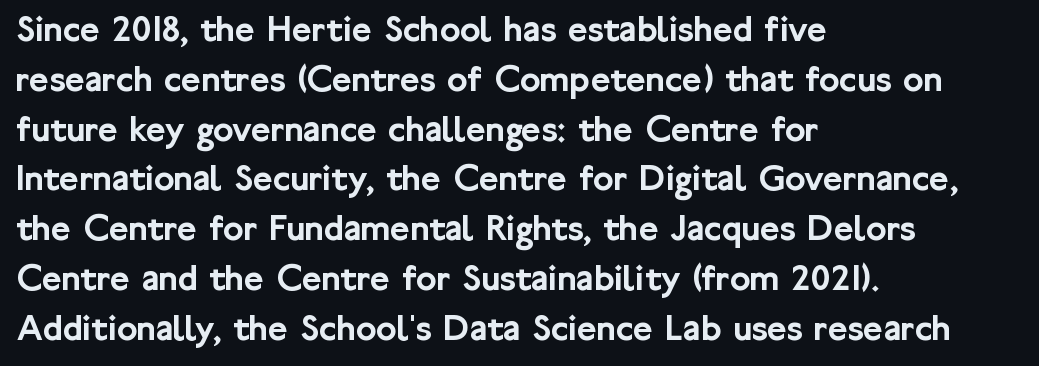
Q: Is the text italic (slanted)? A: No, it is upright.
Q: Is the typeface a serif or a sans-serif typeface? A: Sans-serif.
Q: Is the text underlined? A: No.
Q: How is the paragraph aligned? A: Left-aligned.
Q: Is the spacing between letters normal or unusually wide? A: Normal.
Q: Is the spacing between lines tight, normal or loose? A: Normal.
Q: Width (condensed, normal, or wide)? A: Normal.
Q: Stroke contrast? A: Low.
Q: x-height? A: Medium.
Q: Monospaced? A: No.
